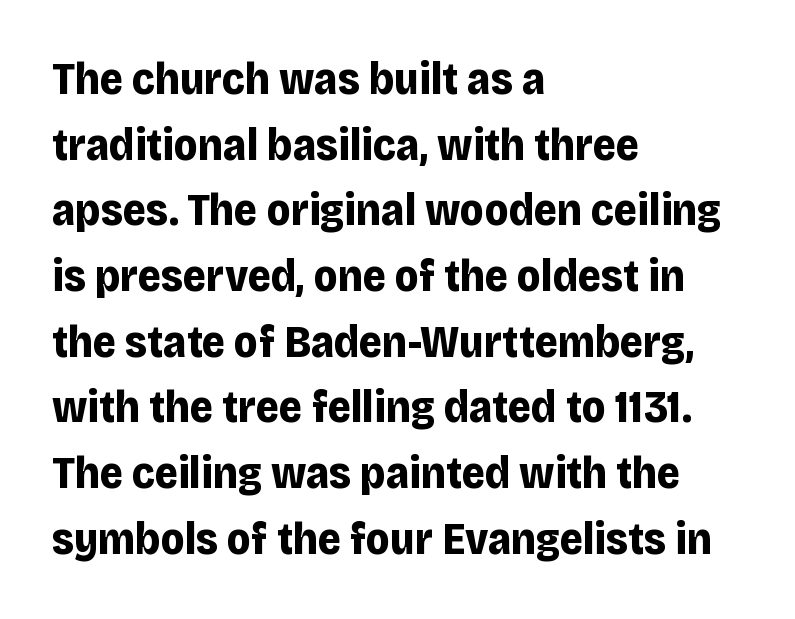
Q: Is the text bold? A: Yes.
Q: Is the text italic (slanted)? A: No, it is upright.
Q: Is the typeface a serif or a sans-serif typeface? A: Sans-serif.
Q: Is the text underlined? A: No.
Q: How is the paragraph aligned? A: Left-aligned.
Q: Is the spacing between letters normal or unusually wide? A: Normal.
Q: Is the spacing between lines tight, normal or loose? A: Normal.
Q: Width (condensed, normal, or wide)? A: Normal.
Q: Stroke contrast? A: Low.
Q: x-height? A: Large.
Q: Monospaced? A: No.
